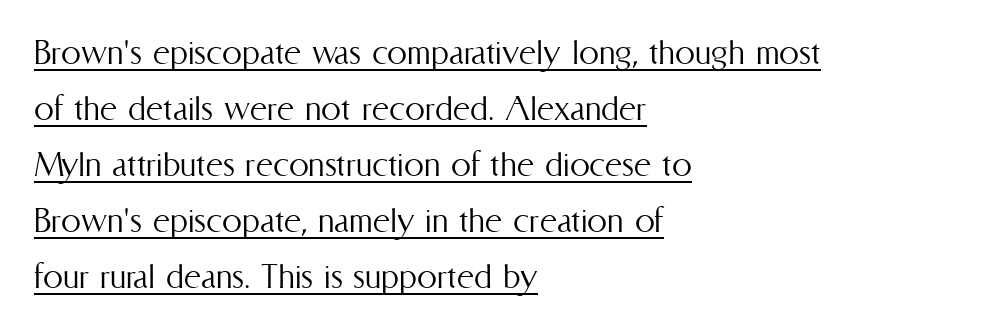
{"italic": "no", "bold": "no", "weight": "light", "width": "condensed", "stroke_contrast": "medium", "x_height": "medium", "monospaced": "no", "underline": "yes", "align": "left", "line_spacing": "normal", "line_spacing_ratio": 1.4, "letter_spacing": "normal", "letter_spacing_em": 0.0, "glyph_px": 40}
